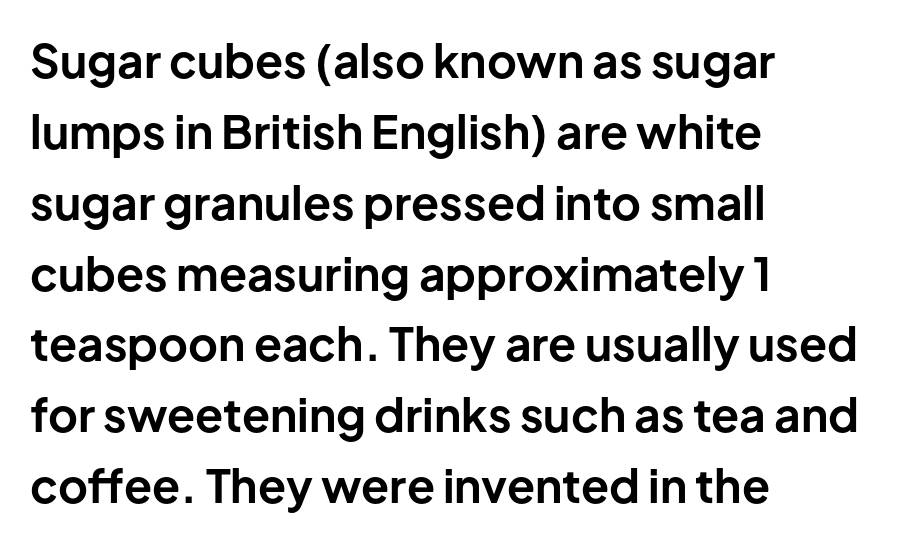
The image shows 46 px bold sans-serif type, upright; set left-aligned, normal line spacing (1.54x), normal letter spacing, not underlined; low stroke contrast and a medium x-height.
